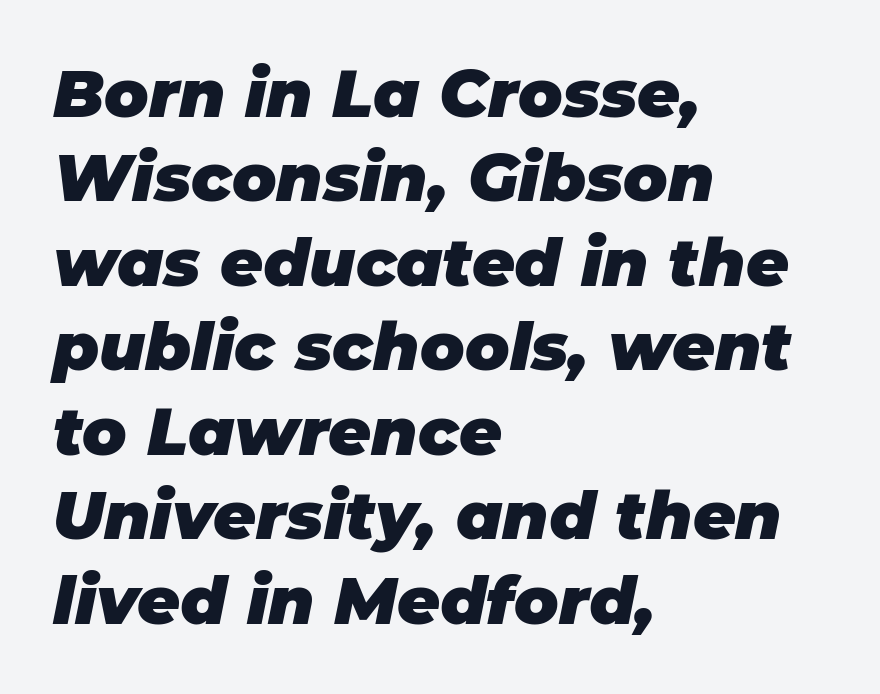
Q: Is the text bold? A: Yes.
Q: Is the text italic (slanted)? A: Yes, it leans right by about 11 degrees.
Q: Is the text underlined? A: No.
Q: How is the paragraph aligned? A: Left-aligned.
Q: Is the spacing between letters normal or unusually wide? A: Normal.
Q: Is the spacing between lines tight, normal or loose? A: Normal.
Q: Width (condensed, normal, or wide)? A: Normal.
Q: Stroke contrast? A: Low.
Q: x-height? A: Large.
Q: Monospaced? A: No.
